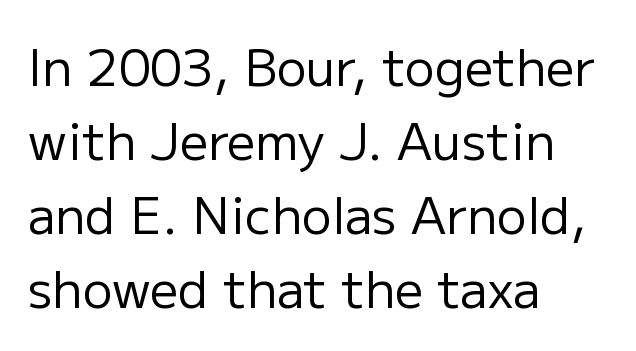
Q: Is the text bold? A: No.
Q: Is the text italic (slanted)? A: No, it is upright.
Q: Is the typeface a serif or a sans-serif typeface? A: Sans-serif.
Q: Is the text underlined? A: No.
Q: How is the paragraph aligned? A: Left-aligned.
Q: Is the spacing between letters normal or unusually wide? A: Normal.
Q: Is the spacing between lines tight, normal or loose? A: Normal.
Q: Width (condensed, normal, or wide)? A: Normal.
Q: Stroke contrast? A: Low.
Q: x-height? A: Medium.
Q: Monospaced? A: No.
